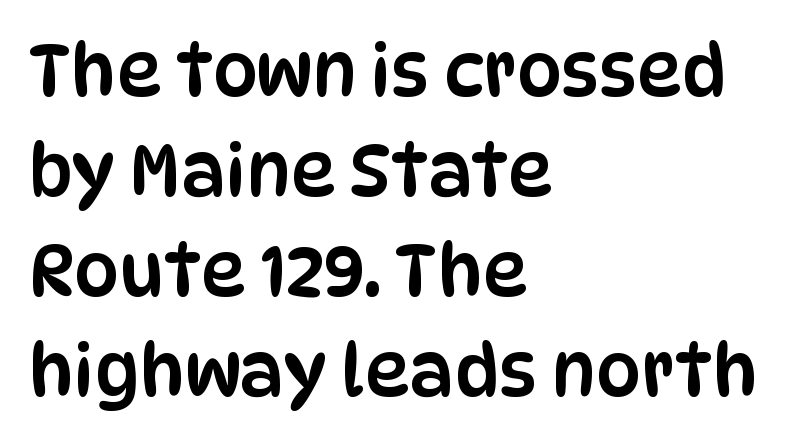
Quick note: interline space is typical. Line beginnings align vertically; line endings do not. Vertical strokes here are truly vertical. Rule under the text: the space is simply empty. The rendering uses natural spacing where letterforms have individual widths. Compared with typical body copy, the letter spacing here is the same.
